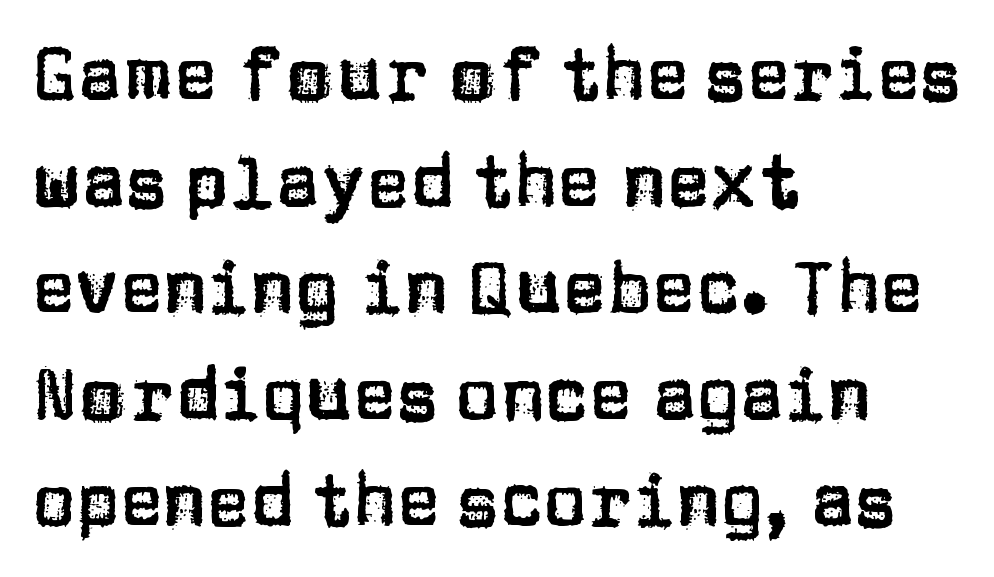
Serifs: no, the terminals of the letterforms are clean. Ascenders rise straight up at ninety degrees. The rendering anchors every line to the left-hand side. Decoration check: the copy has no underline. Students, note that the glyphs here touch the page at normal intervals. The vertical gap from one line to the next is medium.
